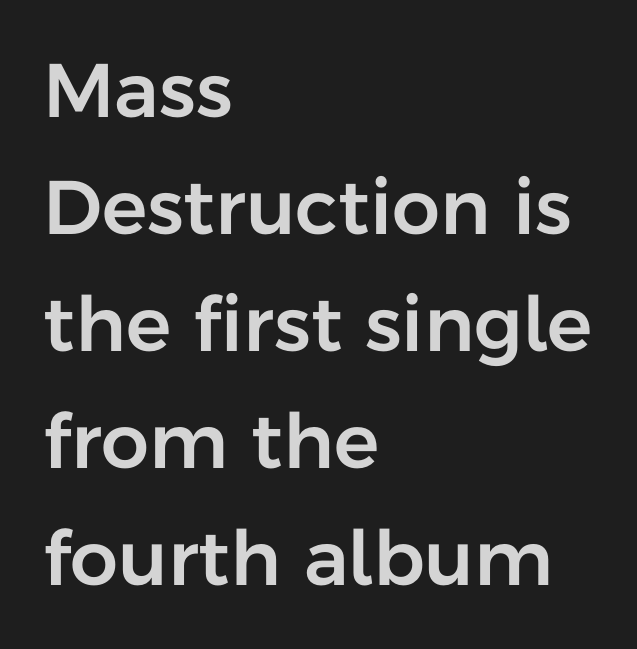
{"serif": "no", "italic": "no", "width": "normal", "stroke_contrast": "low", "x_height": "medium", "monospaced": "no", "underline": "no", "align": "left", "line_spacing": "normal", "line_spacing_ratio": 1.54, "letter_spacing": "normal", "letter_spacing_em": 0.0, "glyph_px": 76}
